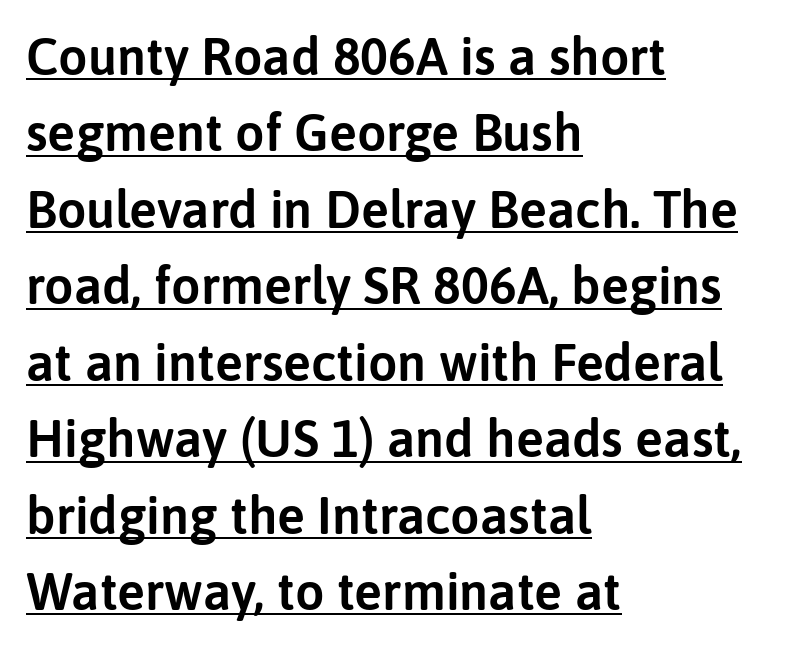
{"serif": "no", "italic": "no", "width": "normal", "stroke_contrast": "low", "x_height": "medium", "monospaced": "no", "underline": "yes", "align": "left", "line_spacing": "normal", "line_spacing_ratio": 1.47, "letter_spacing": "normal", "letter_spacing_em": 0.0, "glyph_px": 52}
